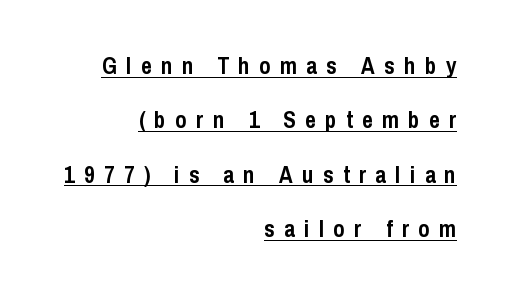
Q: Is the text bold? A: Yes.
Q: Is the text italic (slanted)? A: No, it is upright.
Q: Is the text underlined? A: Yes.
Q: How is the paragraph aligned? A: Right-aligned.
Q: Is the spacing between letters normal or unusually wide? A: Unusually wide.
Q: Is the spacing between lines tight, normal or loose? A: Loose.
